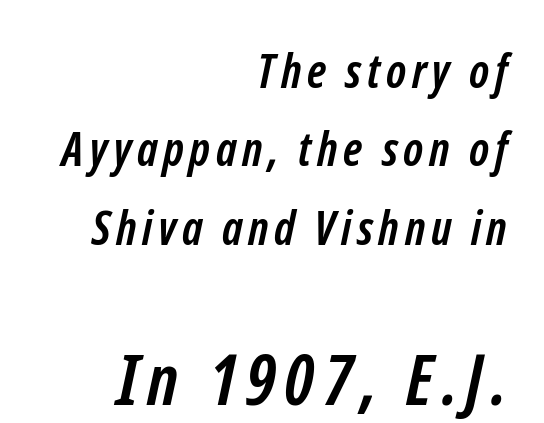
The face used here is proportionally spaced, like ordinary book or web type. Leftover space on each line is placed entirely before the opening word. The area under the type is left untouched. Horizontal bands of white between lines are of average thickness.
